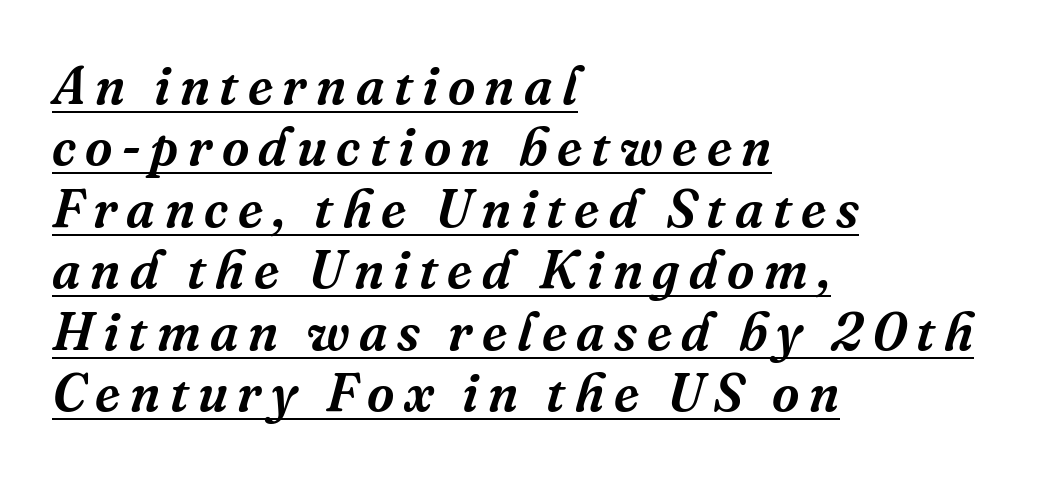
Q: Is the text italic (slanted)? A: Yes, it leans right by about 16 degrees.
Q: Is the typeface a serif or a sans-serif typeface? A: Serif.
Q: Is the text underlined? A: Yes.
Q: How is the paragraph aligned? A: Left-aligned.
Q: Width (condensed, normal, or wide)? A: Normal.
Q: Stroke contrast? A: Medium.
Q: x-height? A: Medium.
Q: Monospaced? A: No.
